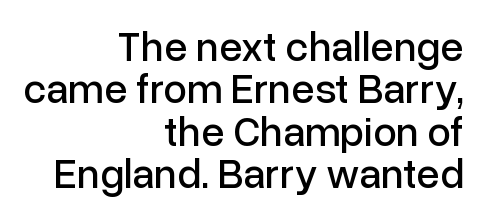
Q: Is the text italic (slanted)? A: No, it is upright.
Q: Is the typeface a serif or a sans-serif typeface? A: Sans-serif.
Q: Is the text underlined? A: No.
Q: How is the paragraph aligned? A: Right-aligned.
Q: Is the spacing between letters normal or unusually wide? A: Normal.
Q: Is the spacing between lines tight, normal or loose? A: Tight.
Q: Width (condensed, normal, or wide)? A: Normal.
Q: Stroke contrast? A: Low.
Q: x-height? A: Medium.
Q: Monospaced? A: No.
